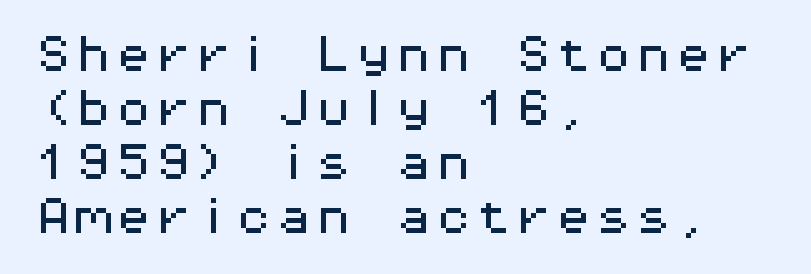
{"serif": "no", "italic": "no", "width": "wide", "stroke_contrast": "medium", "x_height": "medium", "monospaced": "yes", "underline": "no", "align": "left", "line_spacing": "normal", "line_spacing_ratio": 1.35, "letter_spacing": "normal", "letter_spacing_em": 0.0, "glyph_px": 40}
